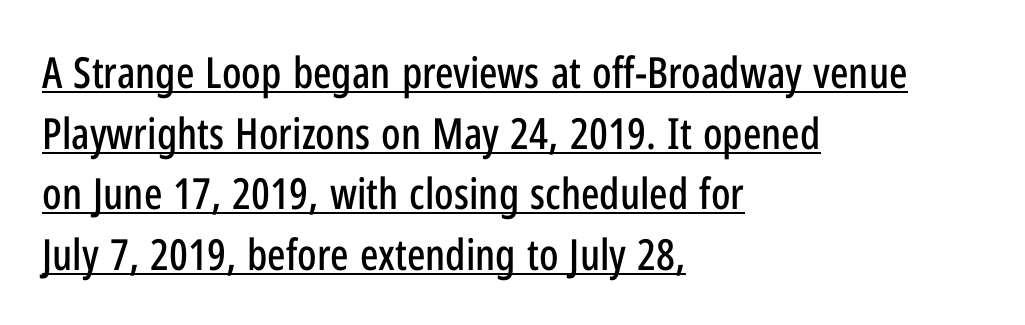
The image shows 43 px condensed sans-serif type, upright; set left-aligned, normal line spacing (1.41x), normal letter spacing, underlined; low stroke contrast and a medium x-height.
